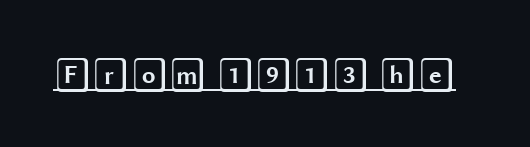
Q: Is the text italic (slanted)? A: No, it is upright.
Q: Is the text underlined? A: Yes.
Q: Is the spacing between letters normal or unusually wide? A: Normal.
Q: Width (condensed, normal, or wide)? A: Wide.
Q: x-height? A: Large.
